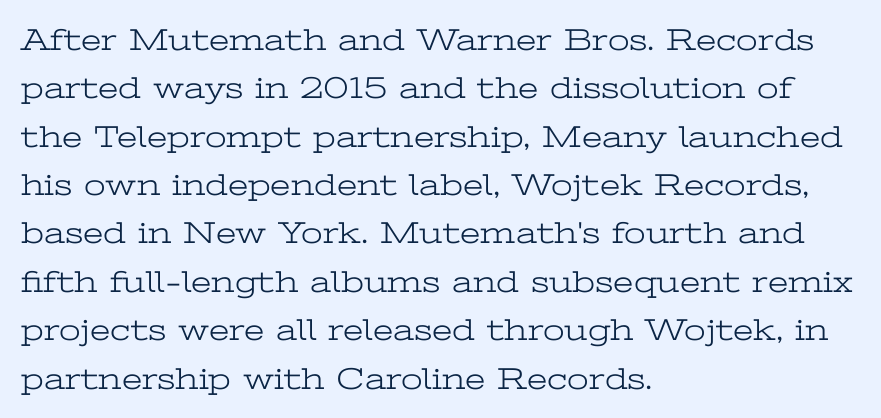
Q: Is the text bold? A: No.
Q: Is the text italic (slanted)? A: No, it is upright.
Q: Is the typeface a serif or a sans-serif typeface? A: Serif.
Q: Is the text underlined? A: No.
Q: How is the paragraph aligned? A: Left-aligned.
Q: Is the spacing between letters normal or unusually wide? A: Normal.
Q: Is the spacing between lines tight, normal or loose? A: Normal.
Q: Width (condensed, normal, or wide)? A: Wide.
Q: Stroke contrast? A: Low.
Q: x-height? A: Medium.
Q: Monospaced? A: No.
